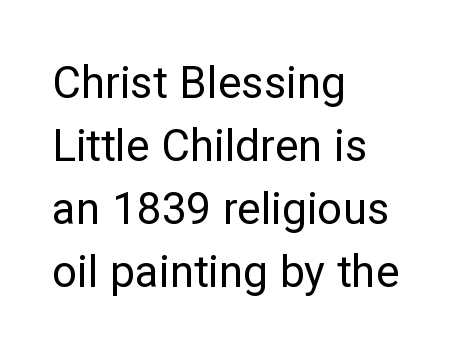
{"serif": "no", "italic": "no", "bold": "no", "weight": "regular", "width": "normal", "stroke_contrast": "low", "x_height": "medium", "monospaced": "no", "underline": "no", "align": "left", "line_spacing": "normal", "line_spacing_ratio": 1.43, "letter_spacing": "normal", "letter_spacing_em": 0.0, "glyph_px": 44}
